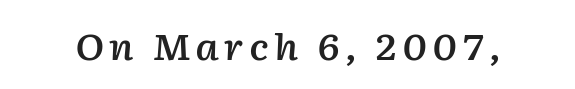
The glyphs look as if they've been sheared to an angle. Bare-footed words on every line. Proportional: the letters do not fall into vertical columns. Firm but not heavy-handed strokes: this text is semibold.
